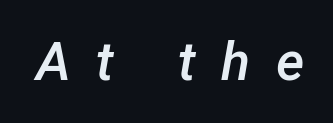
{"italic": "yes", "lean": "right", "slant_degrees": 12, "bold": "semi", "weight": "semibold", "width": "normal", "stroke_contrast": "low", "x_height": "medium", "monospaced": "no", "underline": "no", "letter_spacing": "wide", "letter_spacing_em": 0.47, "glyph_px": 54}
